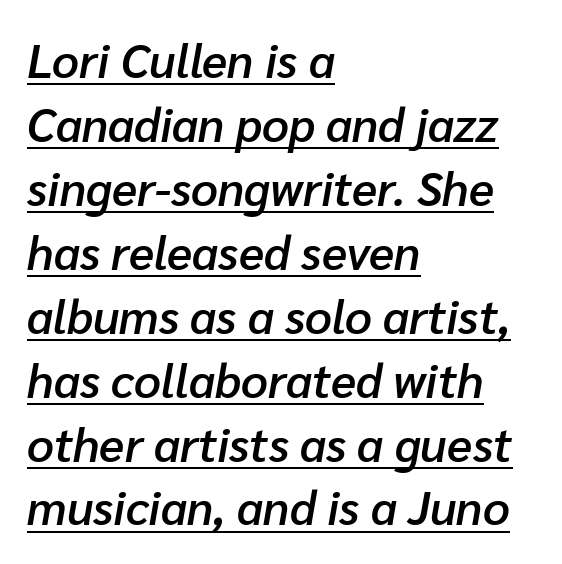
The image shows 47 px semibold type, italic (leaning right); set left-aligned, normal line spacing (1.36x), normal letter spacing, underlined; low stroke contrast and a medium x-height.
